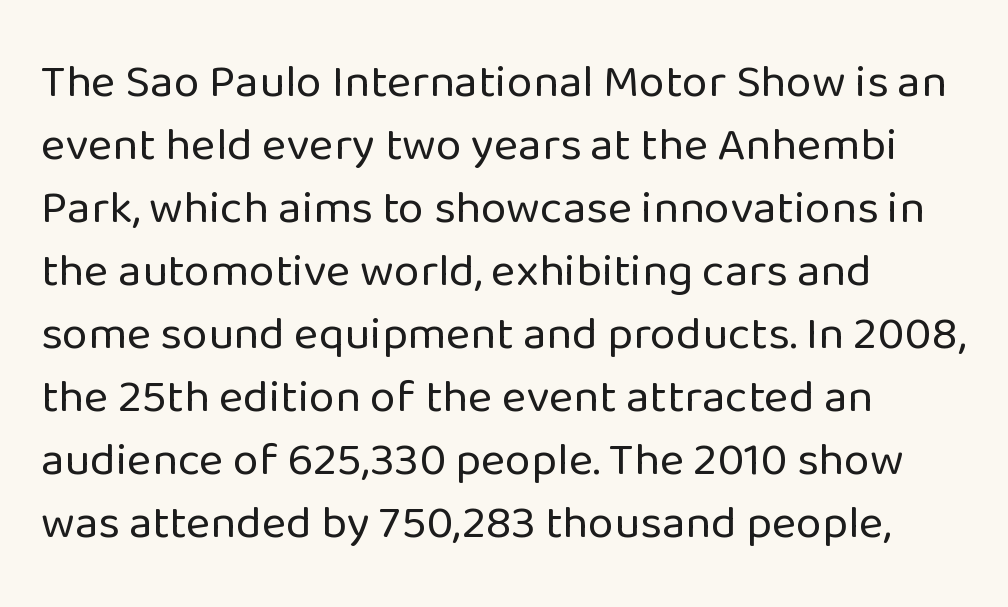
The typeface has the unassuming heft of standard copy or less. Horizontal bands of white between lines are of average thickness. This sample uses plain, unmodified letter spacing. Every row of glyphs begins at an identical x-position on the left.
